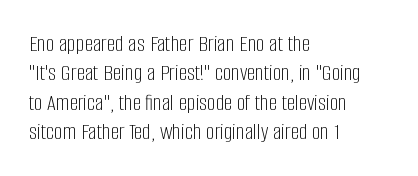
{"italic": "no", "bold": "no", "underline": "no", "align": "left", "line_spacing_ratio": 1.22, "letter_spacing": "normal", "letter_spacing_em": 0.0, "glyph_px": 24}
